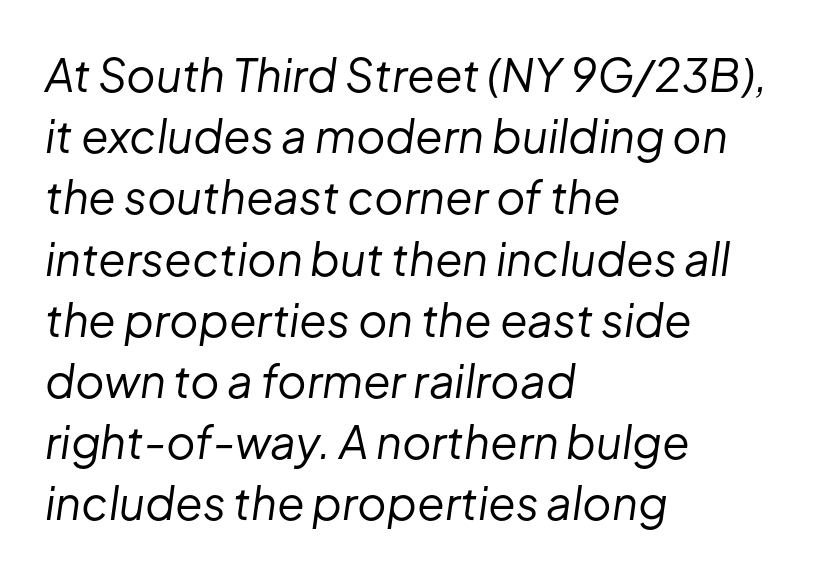
Bare-footed words on every line. A quiet, ordinary-to-light weight characterises the typeface. An italicized treatment has been applied to the whole sample. One glance says typical: line gaps are just what's usual.
